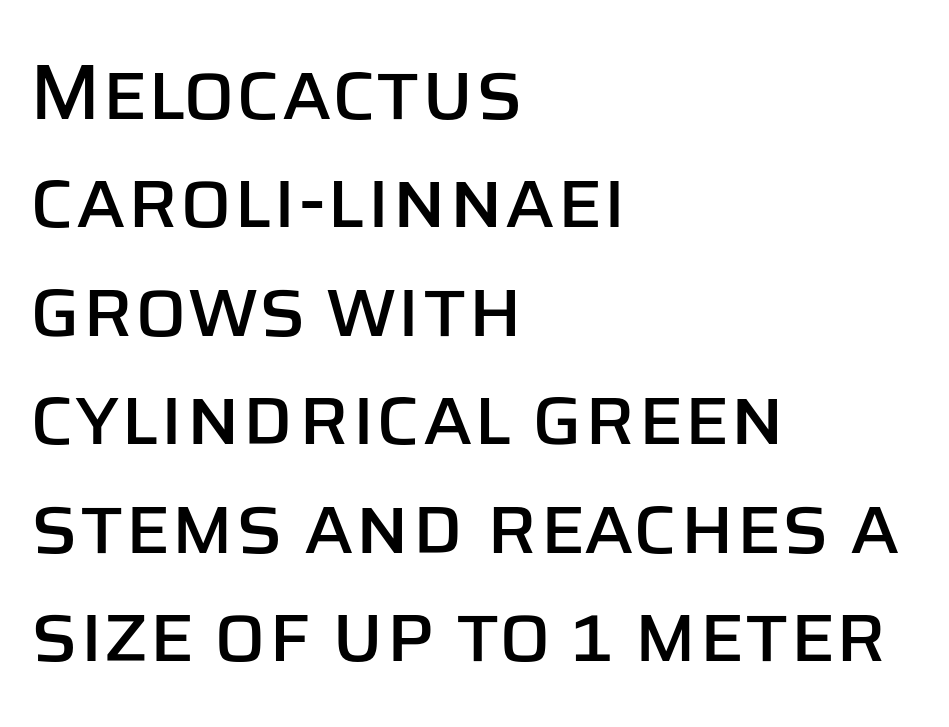
{"serif": "no", "italic": "no", "width": "normal", "stroke_contrast": "low", "x_height": "large", "monospaced": "no", "underline": "no", "align": "left", "line_spacing": "normal", "line_spacing_ratio": 1.39, "letter_spacing": "normal", "letter_spacing_em": 0.0, "glyph_px": 78}
